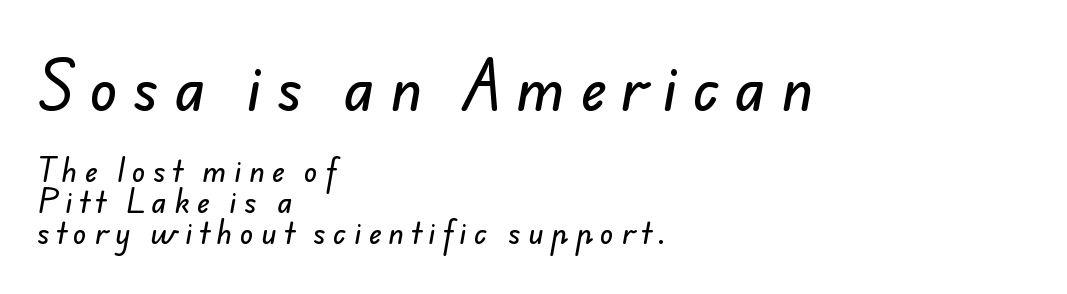
{"serif": "no", "width": "normal", "stroke_contrast": "low", "x_height": "small", "monospaced": "no", "underline": "no", "align": "left", "line_spacing": "tight", "line_spacing_ratio": 1.1, "letter_spacing": "wide", "letter_spacing_em": 0.27, "larger_block": "first", "size_ratio": 2.04, "glyph_px": 57}
